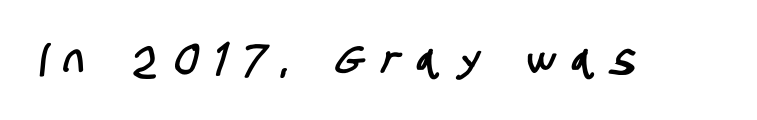
The image shows 43 px condensed sans-serif type; set unusually wide letter spacing (+0.4 em), not underlined; low stroke contrast and a large x-height.
